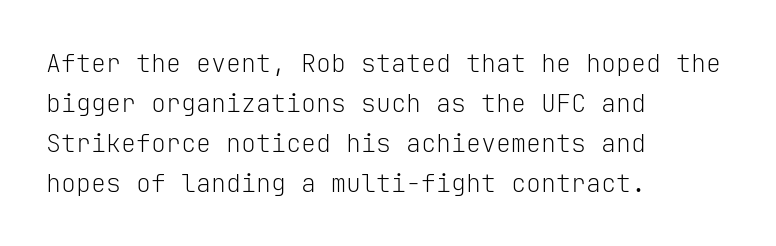
The image shows 25 px text type, upright; set left-aligned, normal line spacing (1.6x), normal letter spacing, not underlined.
